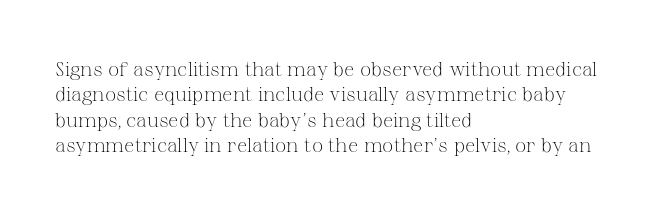
Q: Is the text bold? A: No.
Q: Is the text italic (slanted)? A: No, it is upright.
Q: Is the text underlined? A: No.
Q: How is the paragraph aligned? A: Left-aligned.
Q: Is the spacing between letters normal or unusually wide? A: Normal.
Q: Is the spacing between lines tight, normal or loose? A: Normal.
